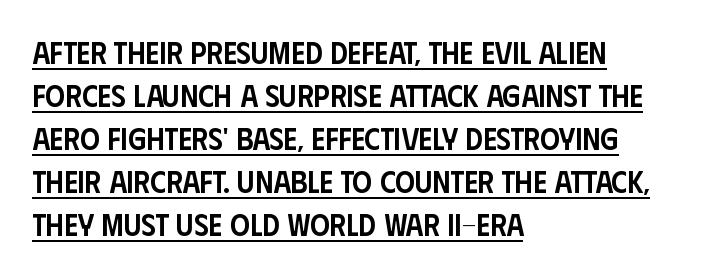
Rendered with straight, roman letterforms. The rendering uses natural spacing where letterforms have individual widths. Caption: multi-line text, flush left, ragged right. Interline gaps are of average width in this sample. This is sans-serif lettering, the kind often seen on screens and signage.
